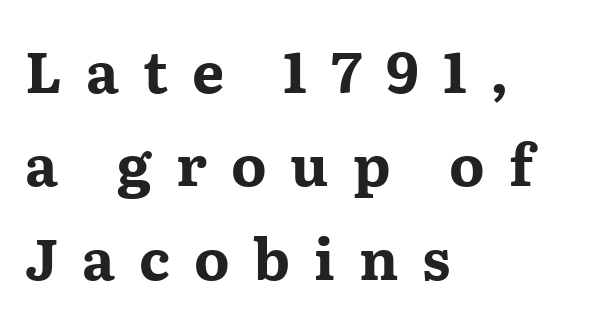
The image shows 57 px bold, wide serif type, upright; set left-aligned, normal line spacing (1.64x), unusually wide letter spacing (+0.42 em), not underlined; medium stroke contrast and a medium x-height.
